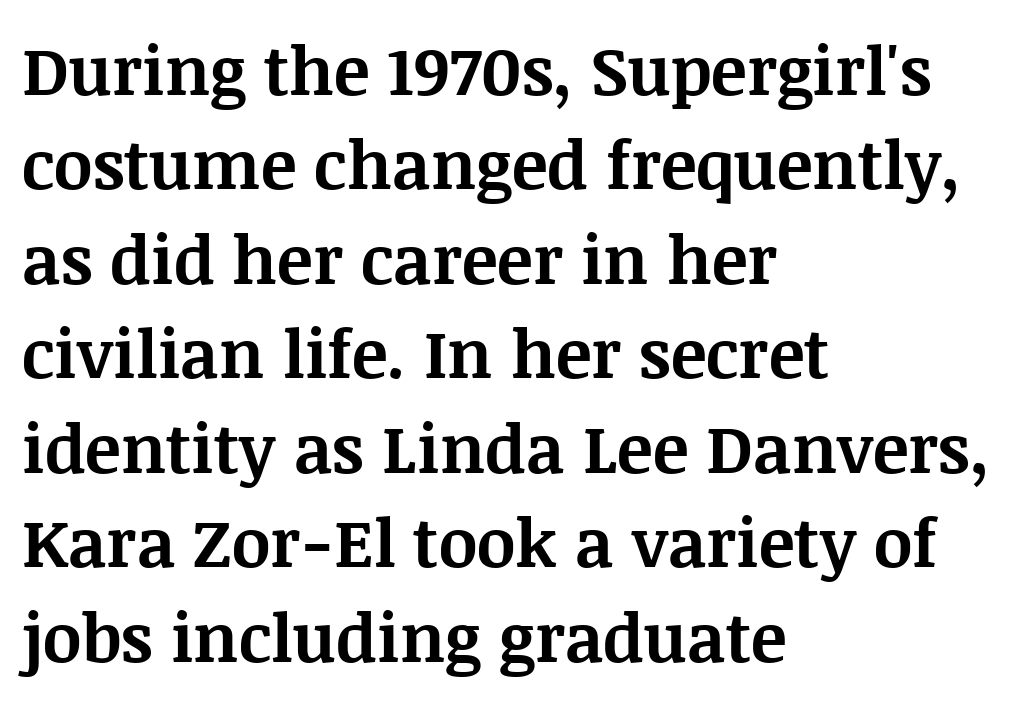
Q: Is the text bold? A: Yes.
Q: Is the text italic (slanted)? A: No, it is upright.
Q: Is the typeface a serif or a sans-serif typeface? A: Serif.
Q: Is the text underlined? A: No.
Q: How is the paragraph aligned? A: Left-aligned.
Q: Is the spacing between letters normal or unusually wide? A: Normal.
Q: Is the spacing between lines tight, normal or loose? A: Normal.
Q: Width (condensed, normal, or wide)? A: Normal.
Q: Stroke contrast? A: Medium.
Q: x-height? A: Large.
Q: Monospaced? A: No.
